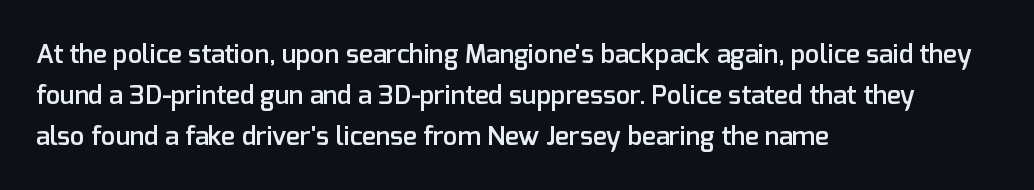
Caption: semibold face, moderately heavy strokes. Students, observe: this is what conventionally led text looks like. Quick note: not italic, upright. A bare baseline throughout the passage.
